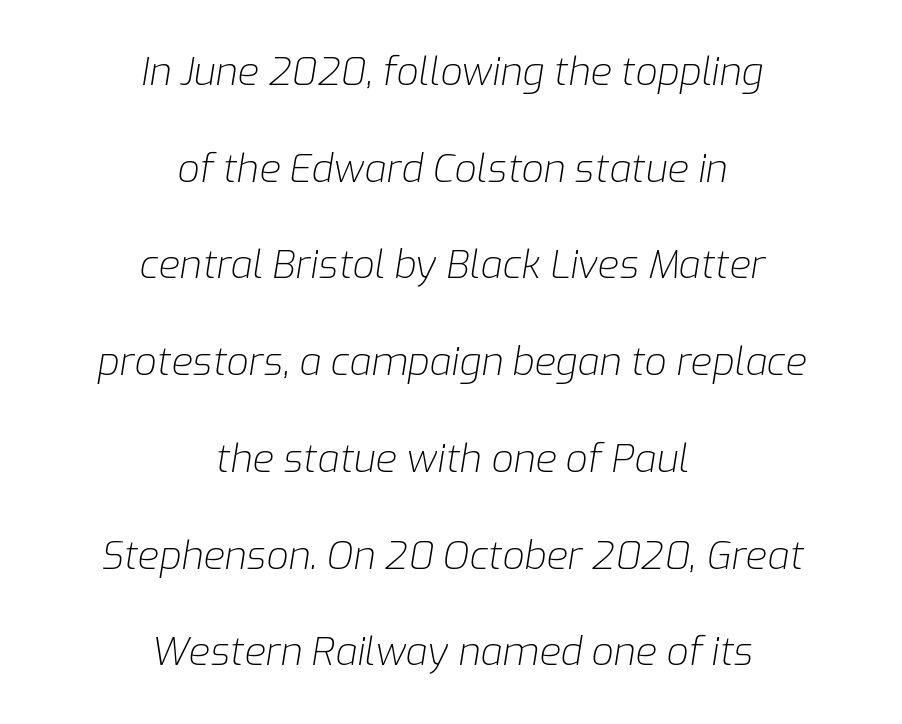
Q: Is the text bold? A: No.
Q: Is the text italic (slanted)? A: Yes, it leans right by about 9 degrees.
Q: Is the text underlined? A: No.
Q: How is the paragraph aligned? A: Centered.
Q: Is the spacing between letters normal or unusually wide? A: Normal.
Q: Is the spacing between lines tight, normal or loose? A: Loose.
Q: Width (condensed, normal, or wide)? A: Normal.
Q: Stroke contrast? A: Low.
Q: x-height? A: Medium.
Q: Monospaced? A: No.
